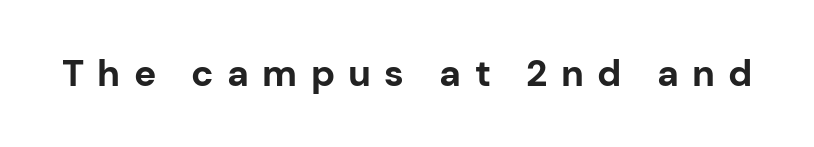
The image shows 37 px bold sans-serif type, upright; set unusually wide letter spacing (+0.36 em), not underlined; low stroke contrast and a medium x-height.
